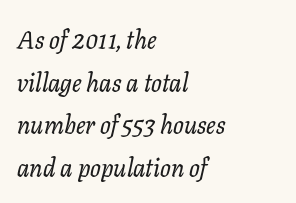
{"italic": "yes", "lean": "right", "slant_degrees": 11, "underline": "no", "align": "left", "line_spacing_ratio": 1.71, "letter_spacing": "normal", "letter_spacing_em": 0.0, "glyph_px": 25}
